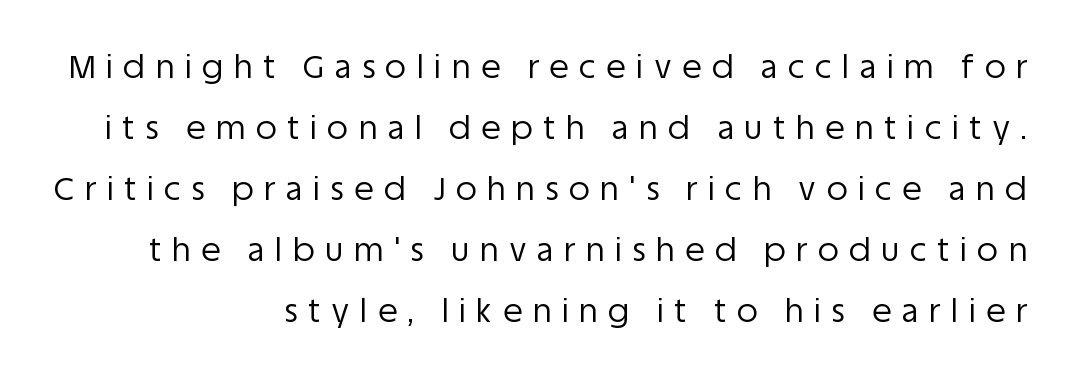
The image shows 32 px regular-weight sans-serif type, upright; set right-aligned, loose line spacing (1.91x), unusually wide letter spacing (+0.33 em), not underlined; low stroke contrast and a large x-height.
